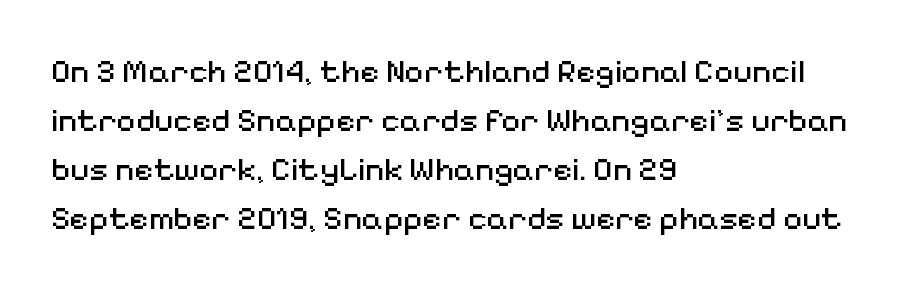
Q: Is the text bold? A: No.
Q: Is the text italic (slanted)? A: No, it is upright.
Q: Is the typeface a serif or a sans-serif typeface? A: Sans-serif.
Q: Is the text underlined? A: No.
Q: How is the paragraph aligned? A: Left-aligned.
Q: Is the spacing between letters normal or unusually wide? A: Normal.
Q: Is the spacing between lines tight, normal or loose? A: Normal.
Q: Width (condensed, normal, or wide)? A: Normal.
Q: Stroke contrast? A: Medium.
Q: x-height? A: Medium.
Q: Monospaced? A: No.
